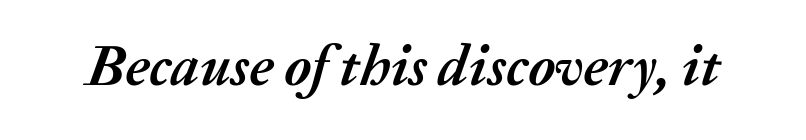
{"italic": "yes", "lean": "right", "slant_degrees": 20, "bold": "yes", "weight": "semibold", "width": "normal", "stroke_contrast": "medium", "x_height": "medium", "monospaced": "no", "underline": "no", "letter_spacing": "normal", "letter_spacing_em": 0.0, "glyph_px": 57}
